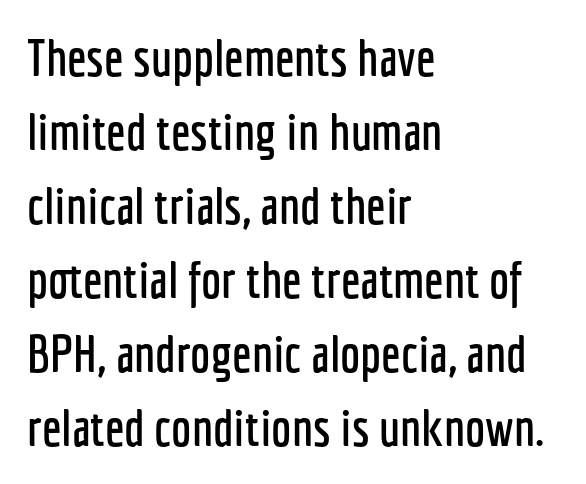
The face used here is proportionally spaced, like ordinary book or web type. Only glyphs here, with clear space below each row. The horizontal fit of the characters is conventional and even. Does the type have serifs? No, each stem ends abruptly. These lines were composed using upright roman letters. The lines in this sample share a left origin and differ only in where they stop.
